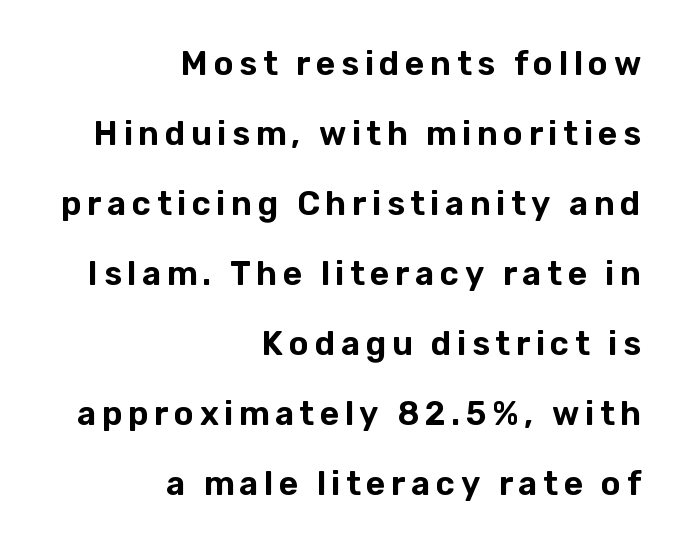
Q: Is the text italic (slanted)? A: No, it is upright.
Q: Is the typeface a serif or a sans-serif typeface? A: Sans-serif.
Q: Is the text underlined? A: No.
Q: How is the paragraph aligned? A: Right-aligned.
Q: Is the spacing between lines tight, normal or loose? A: Loose.
Q: Width (condensed, normal, or wide)? A: Normal.
Q: Stroke contrast? A: Low.
Q: x-height? A: Medium.
Q: Monospaced? A: No.
